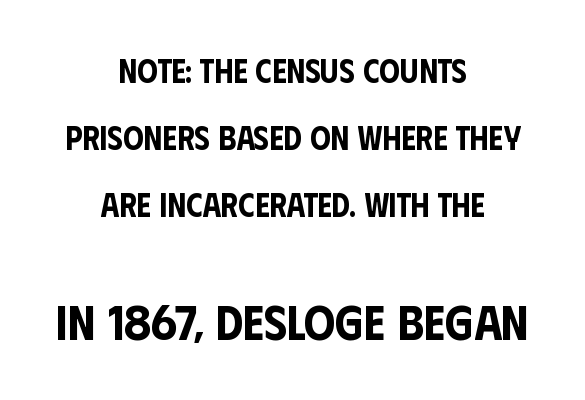
Reading down the block, each line starts at a different indent, mirrored at its end. Does the type have serifs? No, each stem ends abruptly. No word sits above an underline. Is there any slant? The stems are plumb. One glance says open: line gaps are wider than usual. Nothing unusual about the tracking: characters are spaced as the font intends.
